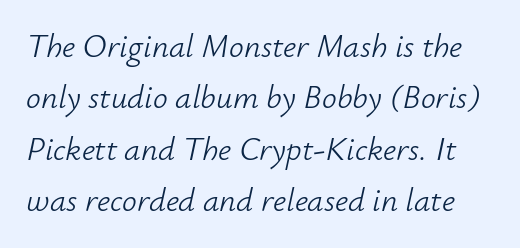
Q: Is the text bold? A: No.
Q: Is the text italic (slanted)? A: Yes, it leans right by about 12 degrees.
Q: Is the text underlined? A: No.
Q: Is the spacing between letters normal or unusually wide? A: Normal.
Q: Is the spacing between lines tight, normal or loose? A: Normal.
Q: Width (condensed, normal, or wide)? A: Normal.
Q: Stroke contrast? A: Low.
Q: x-height? A: Small.
Q: Monospaced? A: No.
